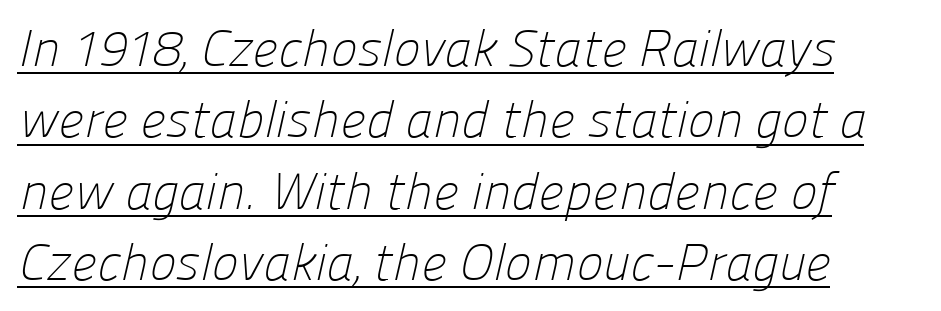
Q: Is the text bold? A: No.
Q: Is the typeface a serif or a sans-serif typeface? A: Sans-serif.
Q: Is the text underlined? A: Yes.
Q: How is the paragraph aligned? A: Left-aligned.
Q: Is the spacing between letters normal or unusually wide? A: Normal.
Q: Is the spacing between lines tight, normal or loose? A: Normal.
Q: Width (condensed, normal, or wide)? A: Normal.
Q: Stroke contrast? A: Low.
Q: x-height? A: Medium.
Q: Monospaced? A: No.
